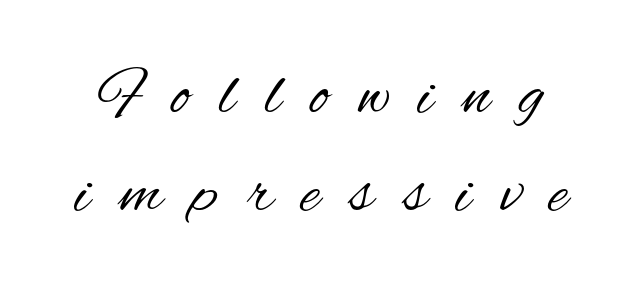
Q: Is the text bold? A: No.
Q: Is the text italic (slanted)? A: Yes.
Q: Is the typeface a serif or a sans-serif typeface? A: Sans-serif.
Q: Is the text underlined? A: No.
Q: Is the spacing between letters normal or unusually wide? A: Unusually wide.
Q: Is the spacing between lines tight, normal or loose? A: Normal.
Q: Width (condensed, normal, or wide)? A: Condensed.
Q: Stroke contrast? A: Medium.
Q: x-height? A: Small.
Q: Monospaced? A: No.
